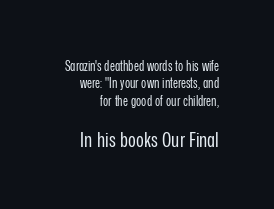
Heaviness? Minimal to ordinary, like unemphasized prose. The typography opts for an upright posture over an oblique one. Compared with typical body copy, the letter spacing here is the same. Check under the words: just untouched page. Bigger letters appear in the bottom chunk; the top chunk is reduced.
